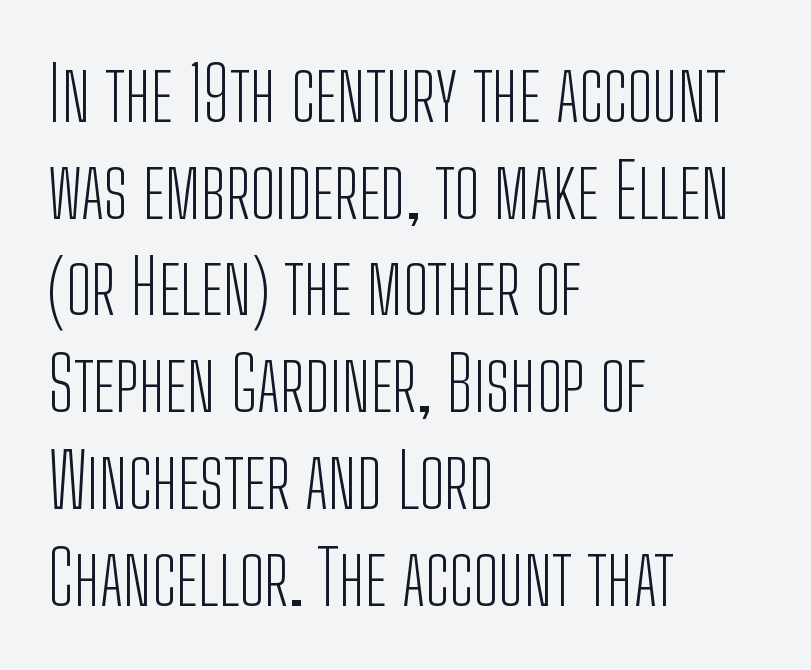
Q: Is the text bold? A: No.
Q: Is the text italic (slanted)? A: No, it is upright.
Q: Is the typeface a serif or a sans-serif typeface? A: Sans-serif.
Q: Is the text underlined? A: No.
Q: How is the paragraph aligned? A: Left-aligned.
Q: Is the spacing between letters normal or unusually wide? A: Normal.
Q: Is the spacing between lines tight, normal or loose? A: Normal.
Q: Width (condensed, normal, or wide)? A: Condensed.
Q: Stroke contrast? A: Low.
Q: x-height? A: Medium.
Q: Monospaced? A: No.
